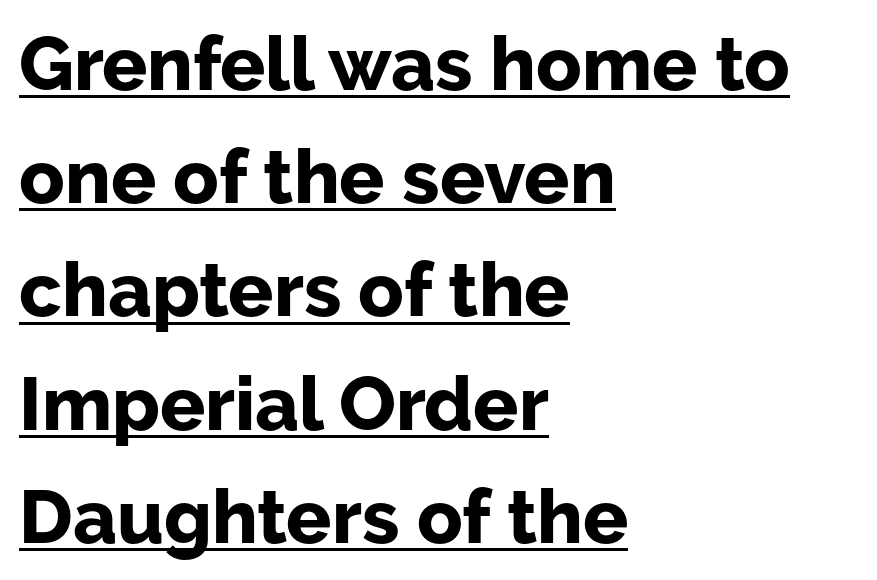
Q: Is the text bold? A: Yes.
Q: Is the text italic (slanted)? A: No, it is upright.
Q: Is the typeface a serif or a sans-serif typeface? A: Sans-serif.
Q: Is the text underlined? A: Yes.
Q: How is the paragraph aligned? A: Left-aligned.
Q: Is the spacing between letters normal or unusually wide? A: Normal.
Q: Is the spacing between lines tight, normal or loose? A: Normal.
Q: Width (condensed, normal, or wide)? A: Normal.
Q: Stroke contrast? A: Low.
Q: x-height? A: Medium.
Q: Monospaced? A: No.
